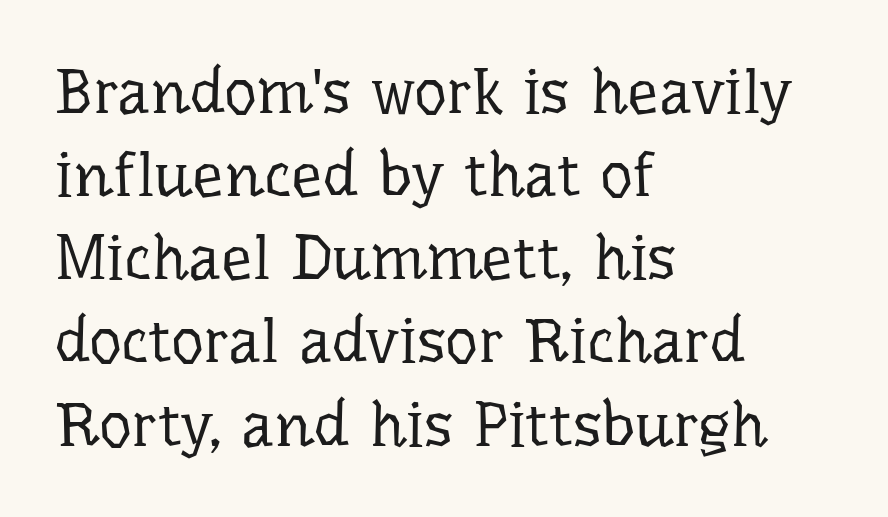
Q: Is the text bold? A: No.
Q: Is the text italic (slanted)? A: No, it is upright.
Q: Is the typeface a serif or a sans-serif typeface? A: Serif.
Q: Is the text underlined? A: No.
Q: How is the paragraph aligned? A: Left-aligned.
Q: Is the spacing between letters normal or unusually wide? A: Normal.
Q: Is the spacing between lines tight, normal or loose? A: Normal.
Q: Width (condensed, normal, or wide)? A: Normal.
Q: Stroke contrast? A: Low.
Q: x-height? A: Medium.
Q: Monospaced? A: No.
